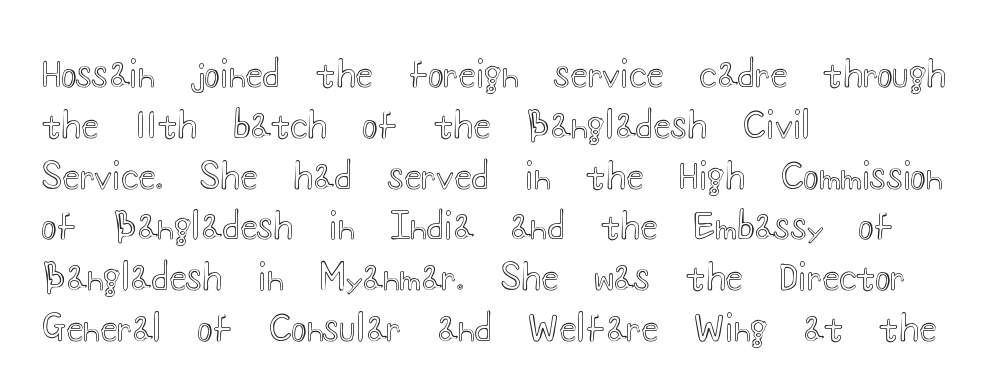
The image shows 36 px wide type, upright; set left-aligned, normal line spacing (1.41x), normal letter spacing, not underlined; a small x-height.
